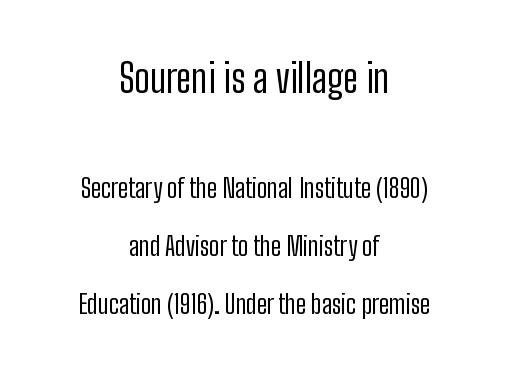
The emphasis by scale lands on block number one, above. Think of a printed novel: that variable character pitch is what you see here. The paragraph has two soft edges and a firm central axis. The type is set solid horizontally, with unmodified tracking.
